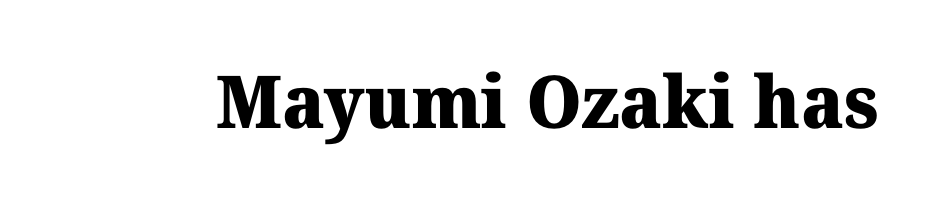
{"serif": "yes", "bold": "yes", "weight": "heavy", "width": "normal", "stroke_contrast": "medium", "x_height": "medium", "monospaced": "no", "underline": "no", "letter_spacing": "normal", "letter_spacing_em": 0.0, "glyph_px": 73}
